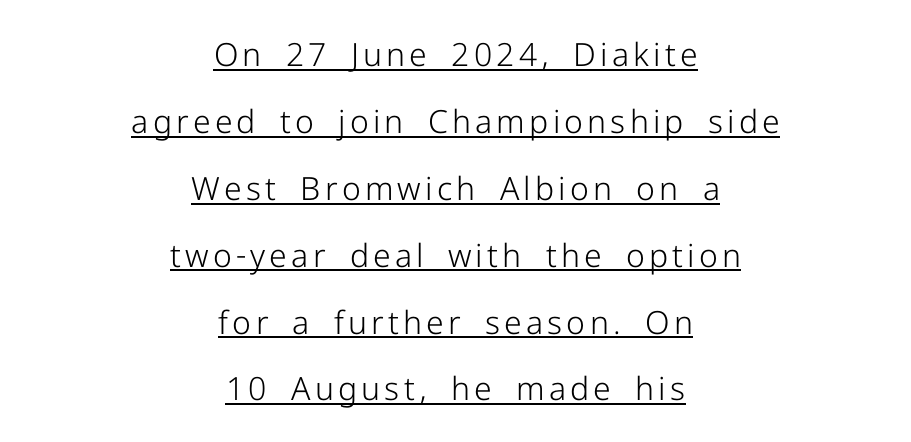
Descenders here cross a horizontal rule under the line. Vertical spacing — loose. Observe the absence of serifs on each vertical stroke in this sample. Characters remain perfectly vertical along every line. Note the varied advance widths — an 'i' is clearly narrower than an 'm'. Does the copy run flush right? No — it is centered line by line.
